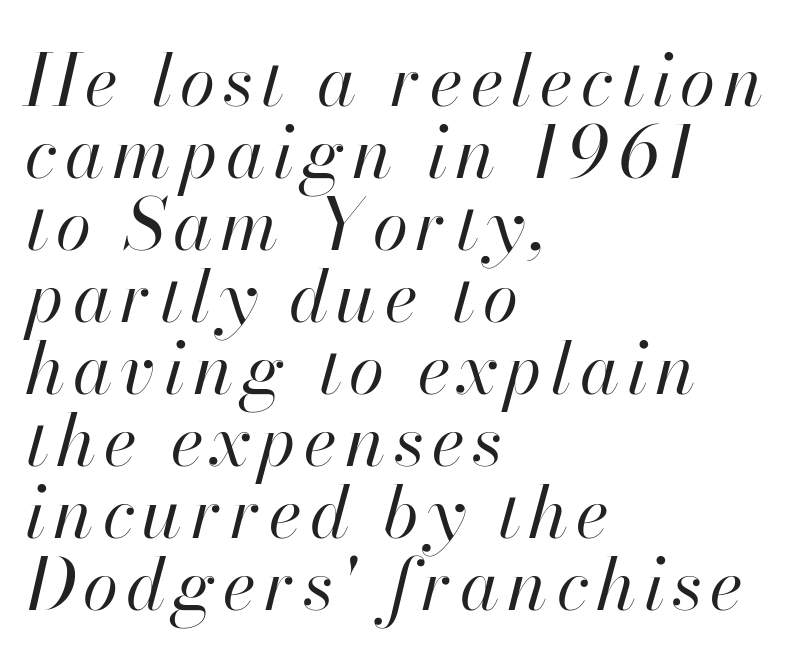
Q: Is the text bold? A: No.
Q: Is the text italic (slanted)? A: Yes, it leans right by about 13 degrees.
Q: Is the text underlined? A: No.
Q: How is the paragraph aligned? A: Left-aligned.
Q: Is the spacing between lines tight, normal or loose? A: Tight.
Q: Width (condensed, normal, or wide)? A: Normal.
Q: Stroke contrast? A: High.
Q: x-height? A: Small.
Q: Monospaced? A: No.
